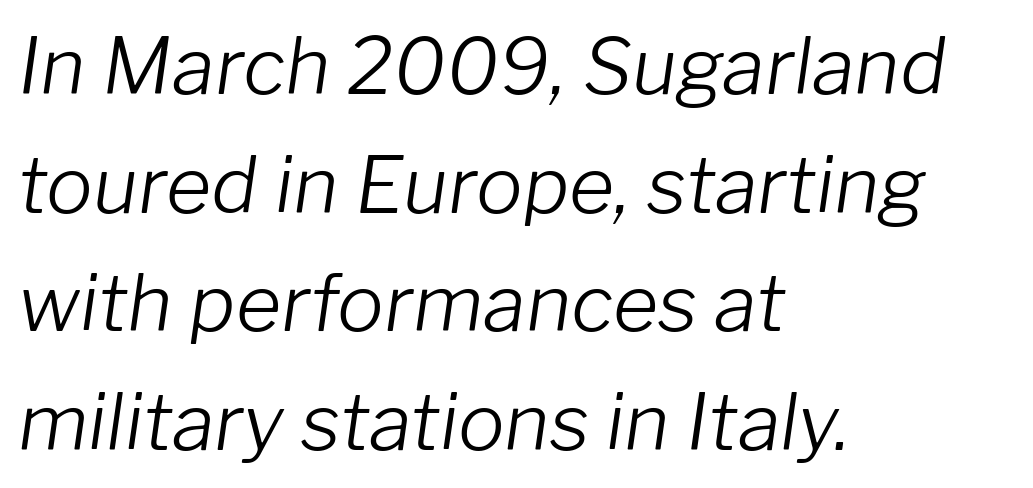
{"italic": "yes", "lean": "right", "slant_degrees": 8, "bold": "no", "weight": "light", "width": "normal", "stroke_contrast": "low", "x_height": "medium", "monospaced": "no", "underline": "no", "align": "left", "line_spacing": "normal", "line_spacing_ratio": 1.52, "letter_spacing": "normal", "letter_spacing_em": 0.0, "glyph_px": 78}
